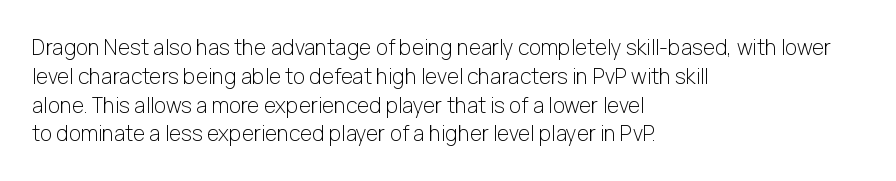
Each new line begins a customary step beneath the previous one. Stems here are at most as thick as an everyday book face. Words appear dense and cohesive because spacing is normal. Descenders hang freely into open space. The axis of the letterforms is exactly vertical.
